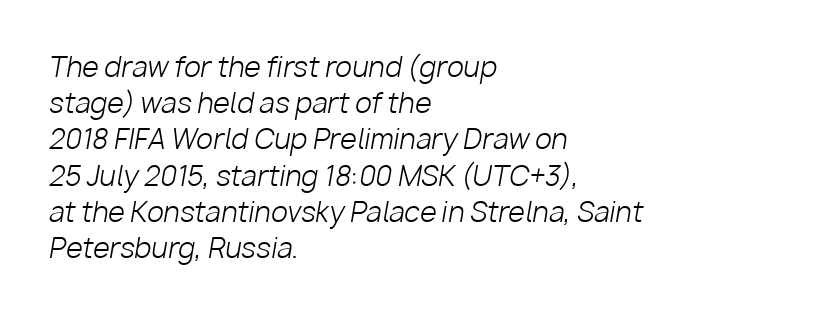
Regarding leading, the lines here are spaced in the standard way. Italic? Definitely — the glyphs are oblique. A classic flush-left, rag-right setting is used for this passage. Here the glyphs are tracked normally, forming tight word shapes. Weight: not bold — regular or lighter.
